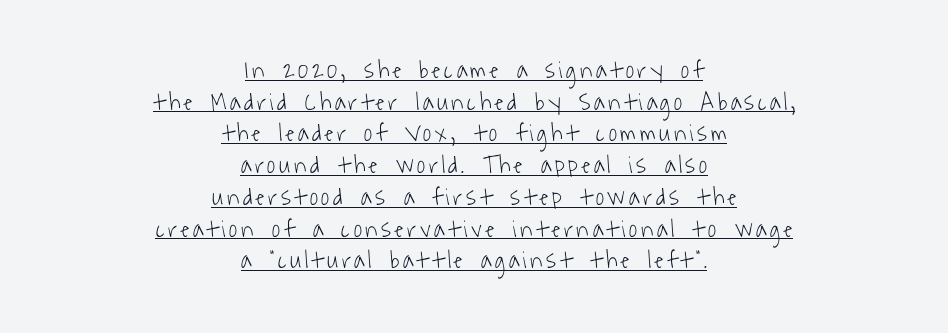
{"bold": "no", "underline": "yes", "align": "center", "line_spacing": "normal", "line_spacing_ratio": 1.27, "glyph_px": 25}
